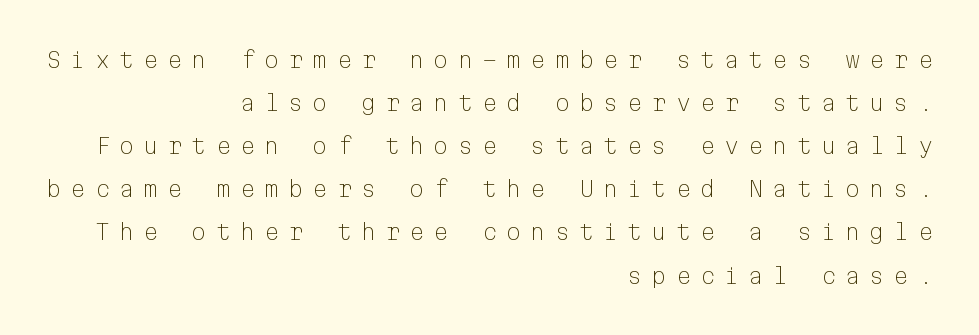
The gap between lines stays unmarked. Short and long lines alike share a common ending point at right. Notice how the stems are strictly vertical — no italics here. Observe the wide spacing: letters keep a clear distance from each other. A light-to-regular cut is what we see here.
